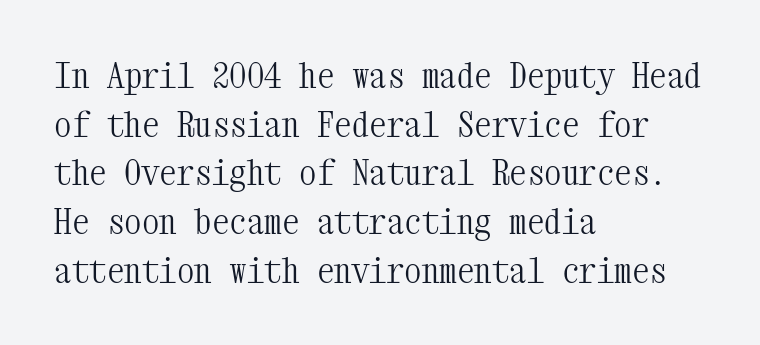
Q: Is the text bold? A: No.
Q: Is the text italic (slanted)? A: No, it is upright.
Q: Is the typeface a serif or a sans-serif typeface? A: Serif.
Q: Is the text underlined? A: No.
Q: How is the paragraph aligned? A: Left-aligned.
Q: Is the spacing between letters normal or unusually wide? A: Normal.
Q: Is the spacing between lines tight, normal or loose? A: Normal.
Q: Width (condensed, normal, or wide)? A: Condensed.
Q: Stroke contrast? A: Medium.
Q: x-height? A: Medium.
Q: Monospaced? A: Yes.
